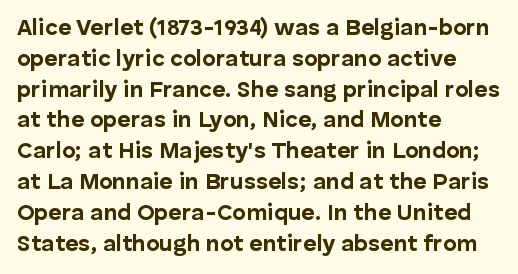
The image shows 23 px bold type, upright; set left-aligned, normal line spacing (1.34x), normal letter spacing, not underlined.
